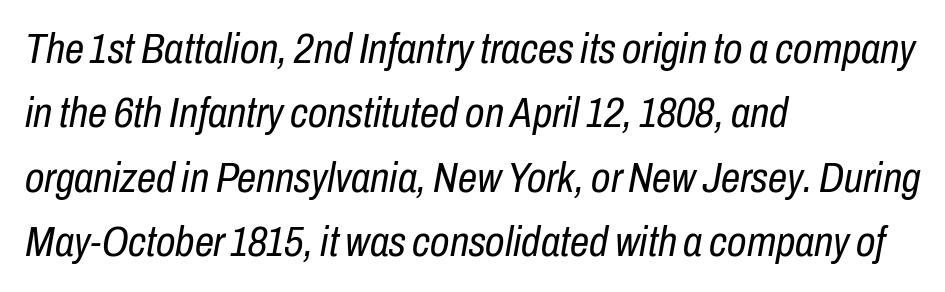
Q: Is the text bold? A: No.
Q: Is the text italic (slanted)? A: Yes, it leans right by about 10 degrees.
Q: Is the text underlined? A: No.
Q: How is the paragraph aligned? A: Left-aligned.
Q: Is the spacing between letters normal or unusually wide? A: Normal.
Q: Is the spacing between lines tight, normal or loose? A: Normal.
Q: Width (condensed, normal, or wide)? A: Condensed.
Q: Stroke contrast? A: Low.
Q: x-height? A: Medium.
Q: Monospaced? A: No.
